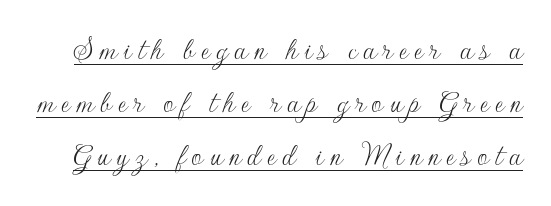
The image shows 33 px thin sans-serif type; set normal line spacing (1.61x), underlined; low stroke contrast and a small x-height.
